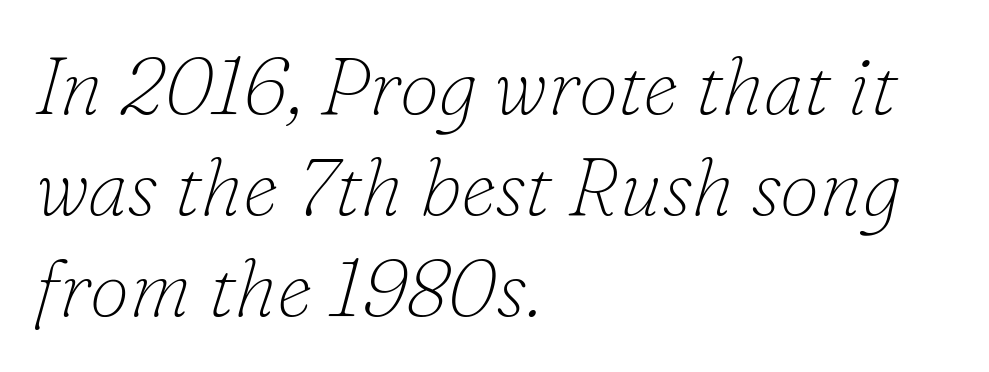
The letterforms sit at book weight or below. In terms of posture, this sample is oblique. The typeface chosen for these lines features serifs. Between one letter and the next there's only the usual sliver of space.
